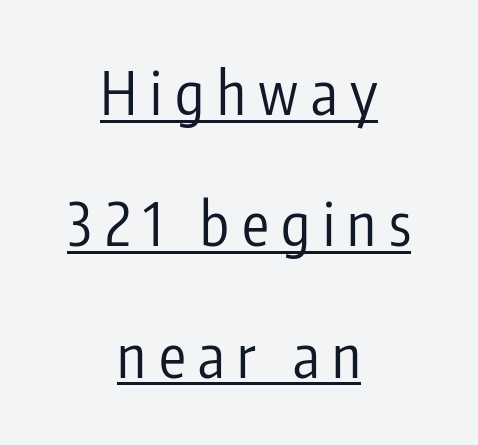
Q: Is the text bold? A: No.
Q: Is the text italic (slanted)? A: No, it is upright.
Q: Is the typeface a serif or a sans-serif typeface? A: Sans-serif.
Q: Is the text underlined? A: Yes.
Q: How is the paragraph aligned? A: Centered.
Q: Is the spacing between letters normal or unusually wide? A: Unusually wide.
Q: Is the spacing between lines tight, normal or loose? A: Loose.
Q: Width (condensed, normal, or wide)? A: Condensed.
Q: Stroke contrast? A: Low.
Q: x-height? A: Medium.
Q: Monospaced? A: No.
